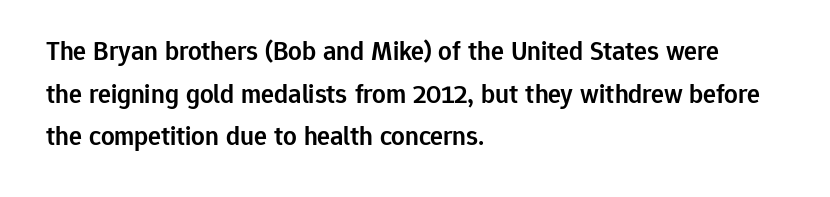
The characters look somewhat weighty, a semibold short of true bold. This sample uses an upright cut, with every glyph sitting square on the baseline. The horizontal fit of the characters is conventional and even. The ragged edge is on the right, which tells us the setting is flush left. This block has exactly the height ordinary leading produces. Glance below the letters and you will spot only blank space.
